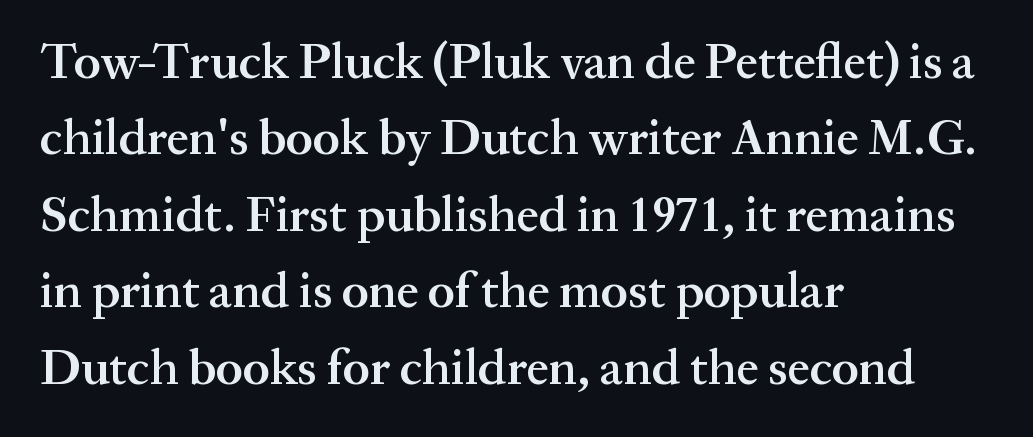
Q: Is the text bold? A: Semi-bold.
Q: Is the text italic (slanted)? A: No, it is upright.
Q: Is the typeface a serif or a sans-serif typeface? A: Serif.
Q: Is the text underlined? A: No.
Q: How is the paragraph aligned? A: Left-aligned.
Q: Is the spacing between letters normal or unusually wide? A: Normal.
Q: Is the spacing between lines tight, normal or loose? A: Normal.
Q: Width (condensed, normal, or wide)? A: Normal.
Q: Stroke contrast? A: Medium.
Q: x-height? A: Medium.
Q: Monospaced? A: No.
